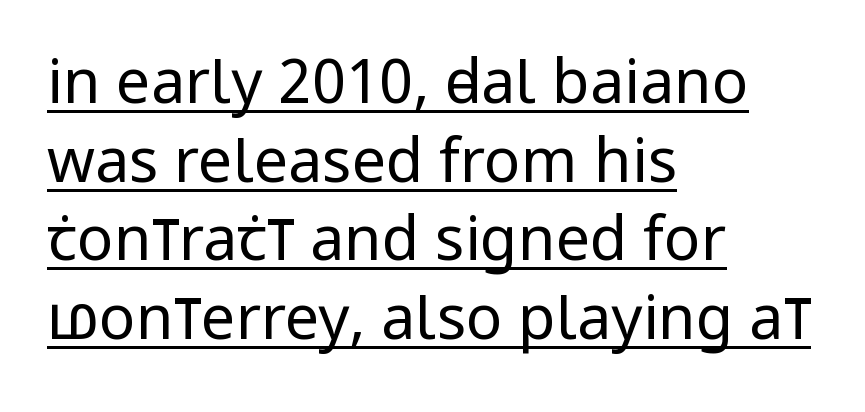
The lines sit at an ordinary, default distance from one another. These lines are set flush left with a ragged right edge. This is roman type, the default non-slanted kind. The face used here is proportionally spaced, like ordinary book or web type.
